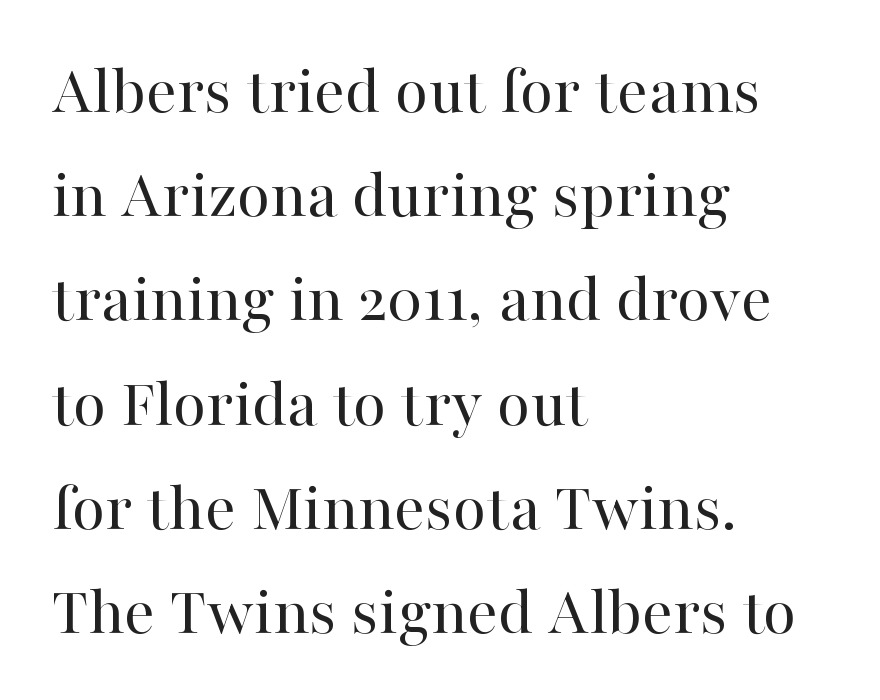
A typesetter would label this face a serif. The space between consecutive lines is moderate. Alignment: flush left. The rendering keeps characters at their native spacing. This sample uses an upright cut, with every glyph sitting square on the baseline. Has an underline been added? It has not.
